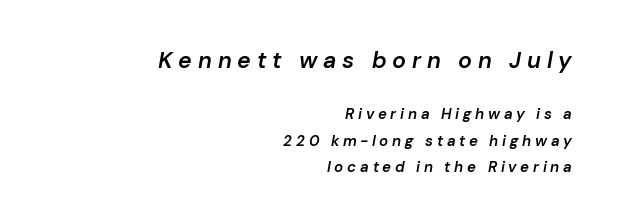
Heft: intermediate — a semibold. Does the copy run flush right? Yes — the right margin is perfectly even. The passage shown has open, widely tracked lettering throughout. Does the bottom block carry the larger type? No, the top block does. Glance below the letters and you will spot only blank space.
